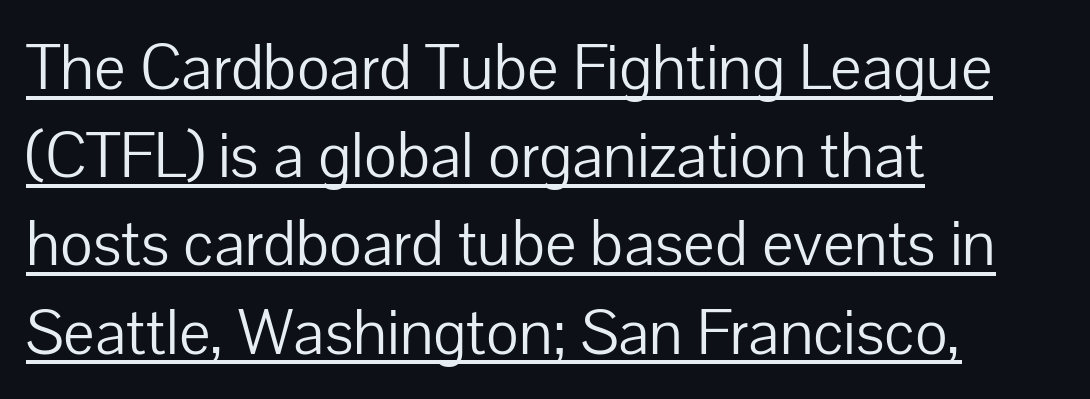
Q: Is the text bold? A: No.
Q: Is the text italic (slanted)? A: No, it is upright.
Q: Is the typeface a serif or a sans-serif typeface? A: Sans-serif.
Q: Is the text underlined? A: Yes.
Q: How is the paragraph aligned? A: Left-aligned.
Q: Is the spacing between letters normal or unusually wide? A: Normal.
Q: Is the spacing between lines tight, normal or loose? A: Normal.
Q: Width (condensed, normal, or wide)? A: Normal.
Q: Stroke contrast? A: Low.
Q: x-height? A: Medium.
Q: Monospaced? A: No.
